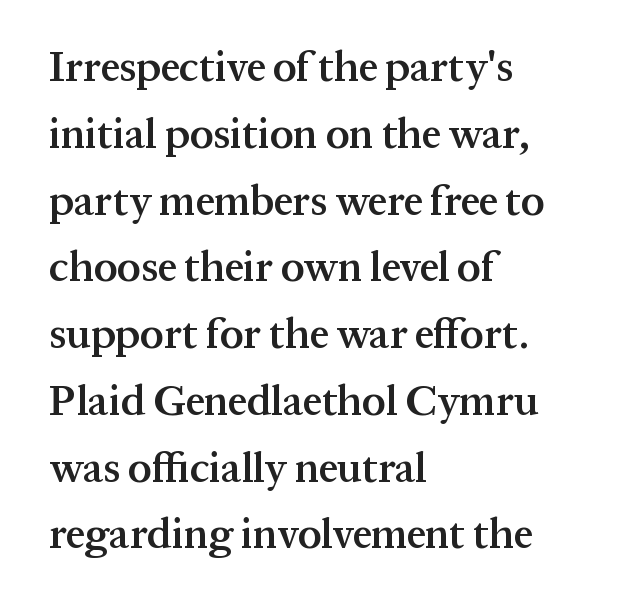
The image shows 42 px semibold serif type, upright; set left-aligned, normal line spacing (1.59x), normal letter spacing, not underlined; medium stroke contrast and a medium x-height.
